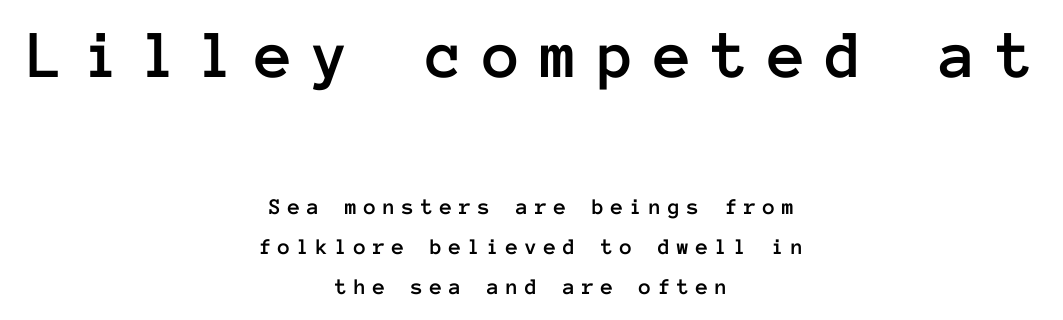
{"italic": "no", "width": "normal", "stroke_contrast": "low", "x_height": "medium", "monospaced": "yes", "underline": "no", "align": "center", "line_spacing_ratio": 1.74, "letter_spacing": "wide", "letter_spacing_em": 0.28, "larger_block": "first", "size_ratio": 3.0, "glyph_px": 69}
